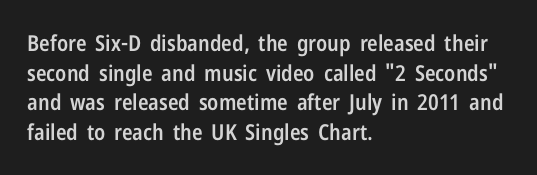
No word sits above an underline. Look at the stroke-to-counter ratio: somewhat heavy, a semibold. When letters stand straight like this, we call the style roman or upright. Observe the ordinary spacing: letters are neighbours, not strangers. The space between consecutive lines is moderate.
